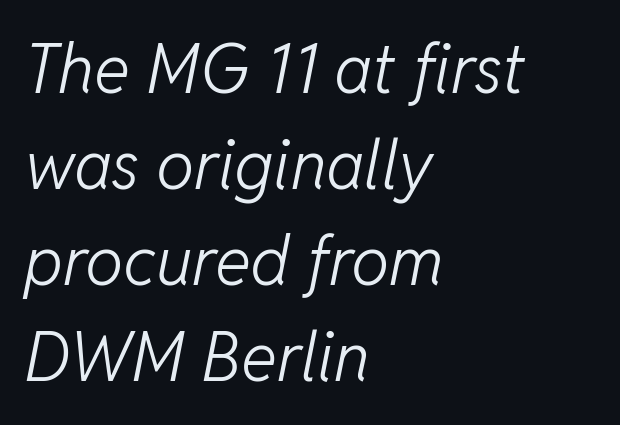
{"italic": "yes", "lean": "right", "slant_degrees": 11, "bold": "no", "weight": "light", "width": "normal", "stroke_contrast": "low", "x_height": "medium", "monospaced": "no", "underline": "no", "align": "left", "line_spacing": "normal", "line_spacing_ratio": 1.41, "letter_spacing": "normal", "letter_spacing_em": 0.0, "glyph_px": 68}
